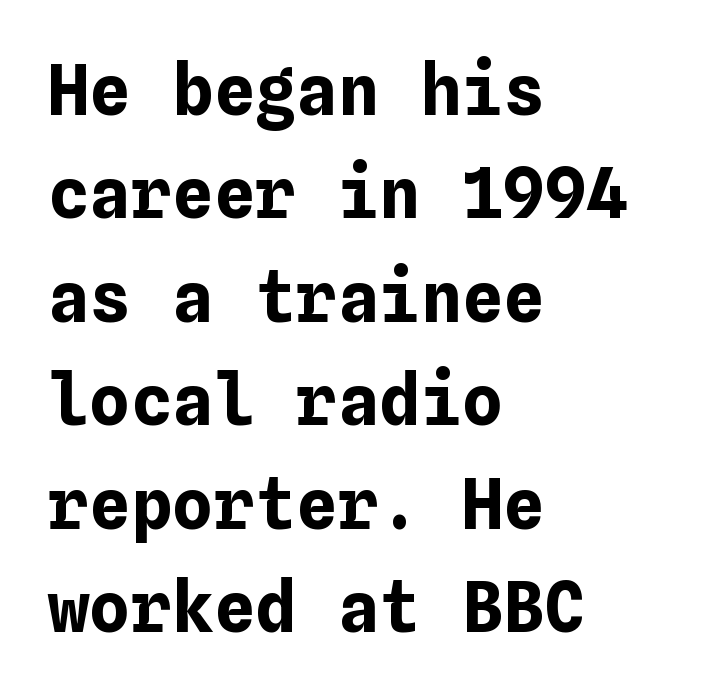
{"italic": "no", "bold": "yes", "weight": "bold", "width": "normal", "stroke_contrast": "low", "x_height": "medium", "underline": "no", "align": "left", "line_spacing": "normal", "line_spacing_ratio": 1.5, "letter_spacing": "normal", "letter_spacing_em": 0.0, "glyph_px": 69}
